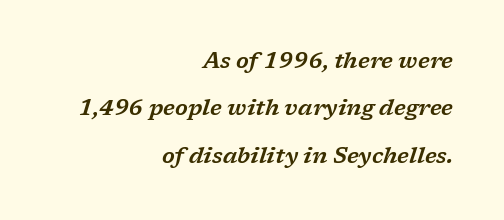
The image shows 22 px text type, italic (leaning right); set right-aligned, loose line spacing (2.15x), normal letter spacing, not underlined.
